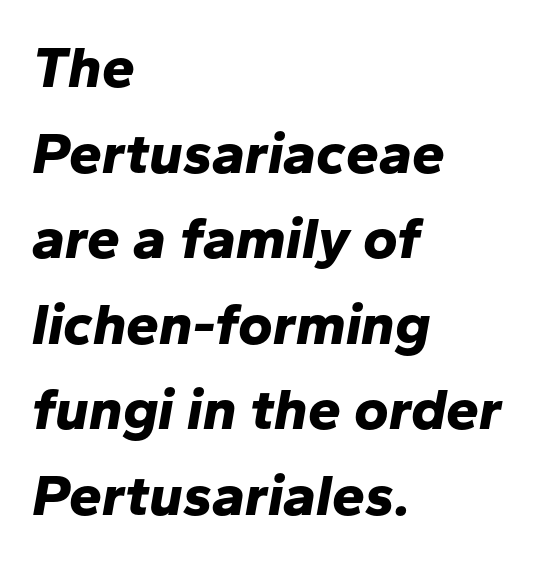
Q: Is the text bold? A: Yes.
Q: Is the text italic (slanted)? A: Yes, it leans right by about 10 degrees.
Q: Is the text underlined? A: No.
Q: How is the paragraph aligned? A: Left-aligned.
Q: Is the spacing between letters normal or unusually wide? A: Normal.
Q: Is the spacing between lines tight, normal or loose? A: Normal.
Q: Width (condensed, normal, or wide)? A: Normal.
Q: Stroke contrast? A: Low.
Q: x-height? A: Medium.
Q: Monospaced? A: No.
